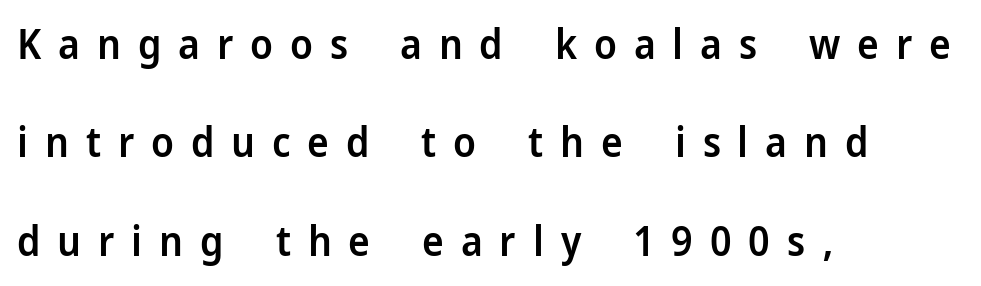
{"serif": "no", "italic": "no", "bold": "semi", "weight": "semibold", "width": "normal", "stroke_contrast": "low", "x_height": "medium", "monospaced": "no", "underline": "no", "align": "left", "line_spacing": "loose", "line_spacing_ratio": 2.4, "letter_spacing": "wide", "letter_spacing_em": 0.41, "glyph_px": 41}
